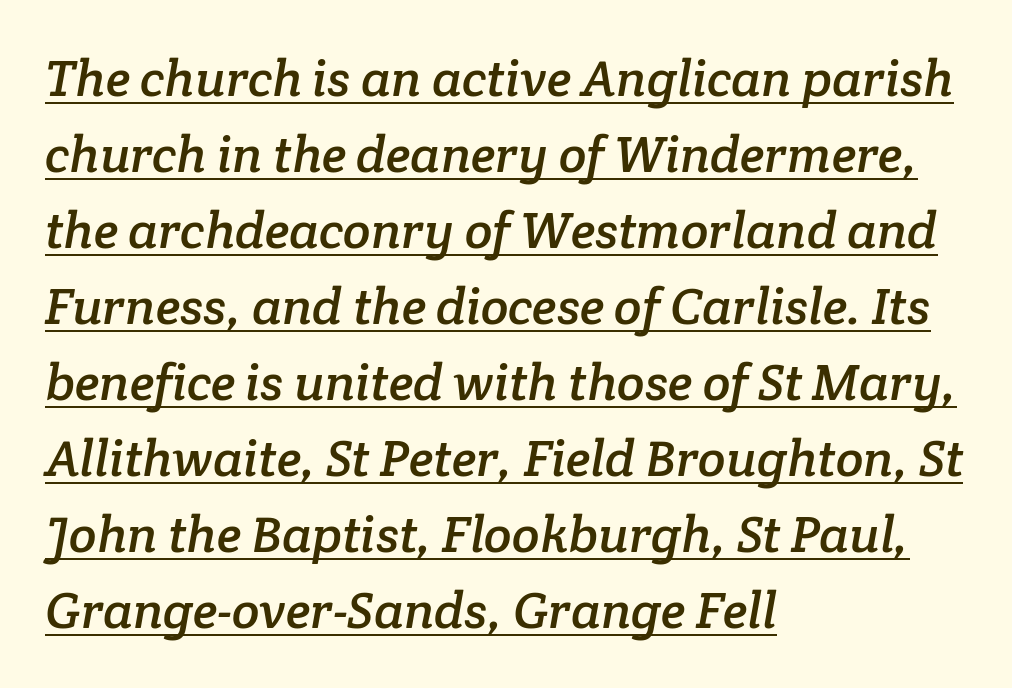
Observe the ordinary spacing: letters are neighbours, not strangers. Looks like regular typesetting: each glyph gets only the width it needs. You can see a thin bar hugging the bottom of the glyphs. Line starts are locked; line ends wander. The block of text has a typical density, with ordinary space between rows.
